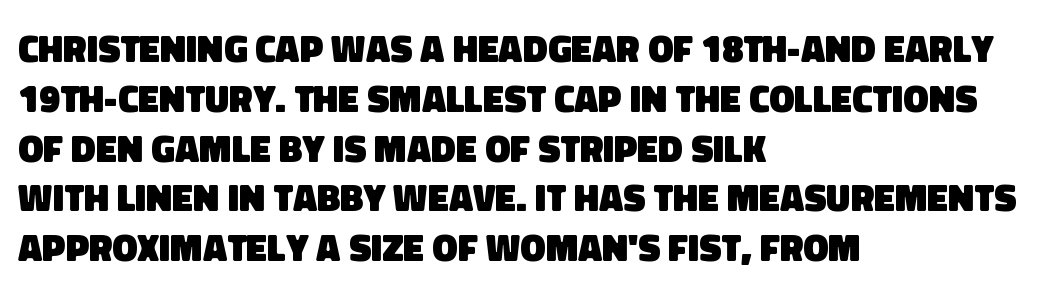
The image shows 38 px heavy sans-serif type; set left-aligned, normal line spacing (1.31x), normal letter spacing, not underlined; low stroke contrast and a large x-height.
